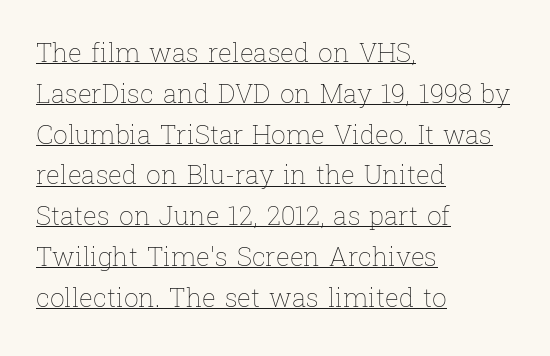
The image shows 26 px text type, upright; set left-aligned, normal line spacing (1.57x), normal letter spacing, underlined.
